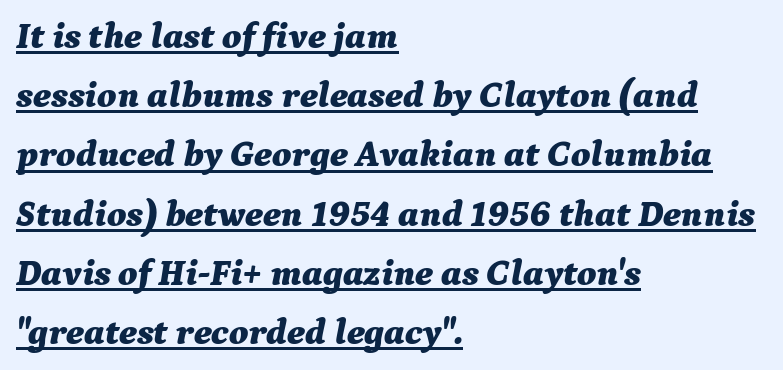
The image shows 37 px bold type, italic (leaning right); set left-aligned, normal line spacing (1.6x), normal letter spacing, underlined; medium stroke contrast and a medium x-height.
